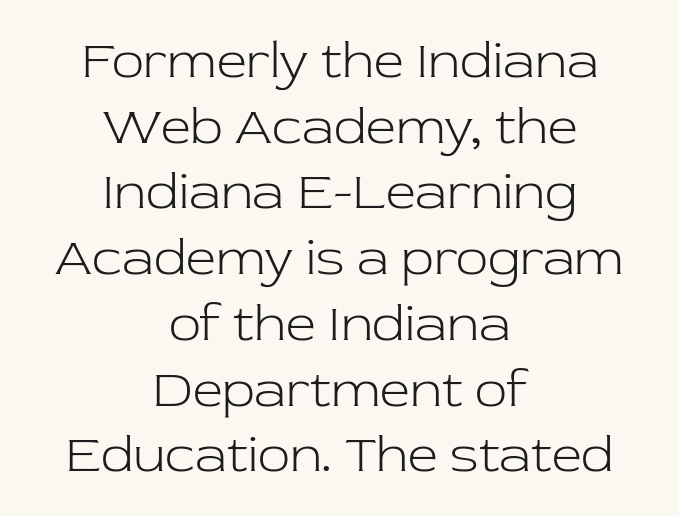
Q: Is the text bold? A: No.
Q: Is the text italic (slanted)? A: No, it is upright.
Q: Is the typeface a serif or a sans-serif typeface? A: Serif.
Q: Is the text underlined? A: No.
Q: How is the paragraph aligned? A: Centered.
Q: Is the spacing between letters normal or unusually wide? A: Normal.
Q: Width (condensed, normal, or wide)? A: Normal.
Q: Stroke contrast? A: Low.
Q: x-height? A: Medium.
Q: Monospaced? A: No.
